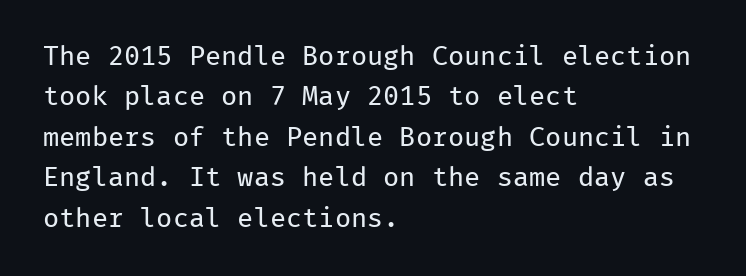
The image shows 27 px text type, upright; set left-aligned, normal line spacing (1.5x), normal letter spacing, not underlined.
